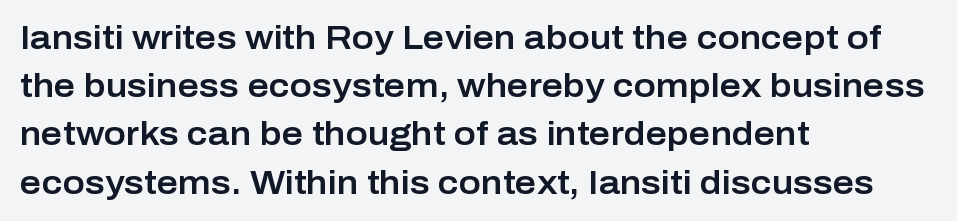
The image shows 33 px sans-serif type, upright; set left-aligned, normal line spacing (1.46x), normal letter spacing, not underlined; low stroke contrast and a medium x-height.
